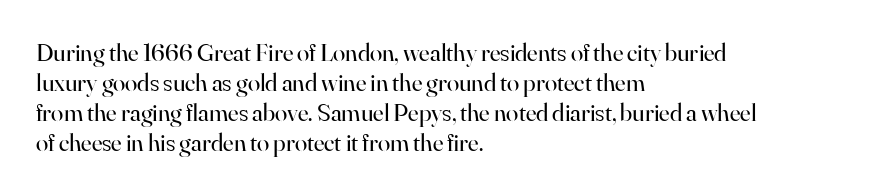
{"italic": "no", "bold": "no", "underline": "no", "align": "left", "line_spacing_ratio": 1.2, "letter_spacing": "normal", "letter_spacing_em": 0.0, "glyph_px": 25}
